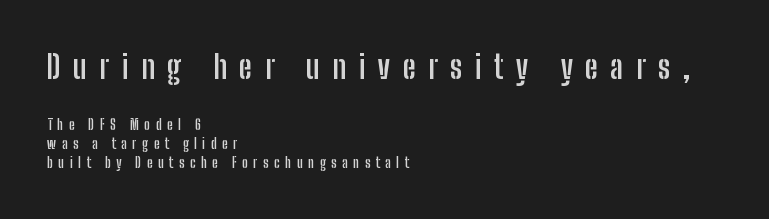
Think of a printed novel: that variable character pitch is what you see here. The type is letterspaced generously, with wide tracking. The glyphs are unaccompanied by any horizontal stroke below them. Observe the absence of serifs on each vertical stroke in this sample. Typeset ragged right — the left edge is the straight one. Evenly set lines give the paragraph a standard silhouette.
